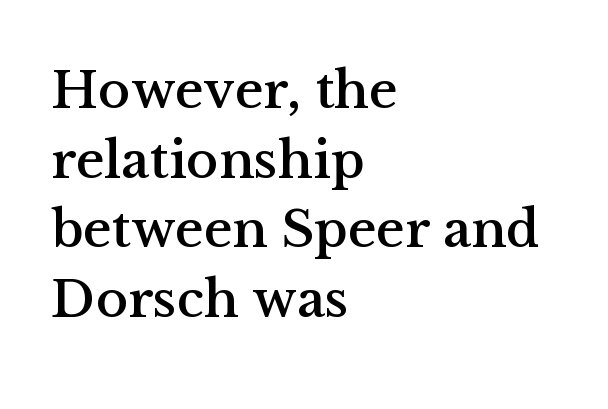
Italic? Not at all — the glyphs are vertical. Horizontal alignment here is leftward, the default for most running prose. This sample keeps an unexceptional amount of space between lines. Here the designer chose a conventional face with non-uniform glyph widths.
